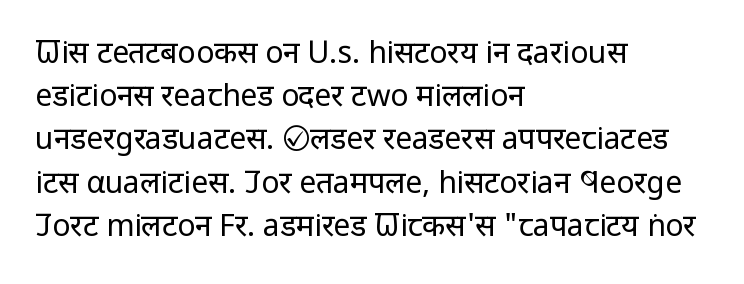
The image shows 30 px regular-weight, condensed sans-serif type, upright; set left-aligned, normal line spacing (1.44x), normal letter spacing, not underlined; low stroke contrast and a large x-height.
